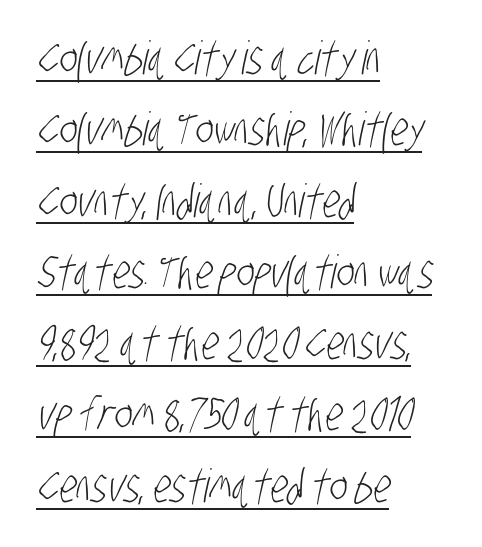
The image shows 46 px light, condensed sans-serif type; set left-aligned, normal line spacing (1.55x), normal letter spacing, underlined; low stroke contrast and a large x-height.
